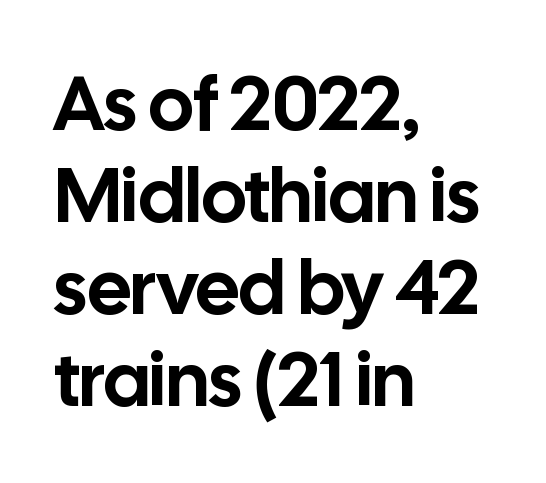
The image shows 76 px sans-serif type, upright; set left-aligned, line spacing 1.21x, normal letter spacing, not underlined; low stroke contrast and a medium x-height.
